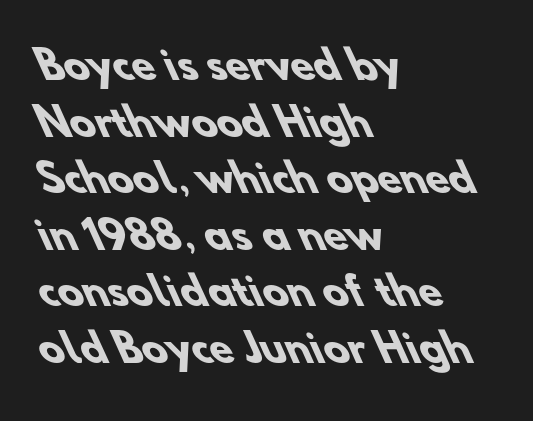
The image shows 38 px heavy sans-serif type; set left-aligned, normal line spacing (1.49x), normal letter spacing, not underlined; low stroke contrast and a small x-height.
